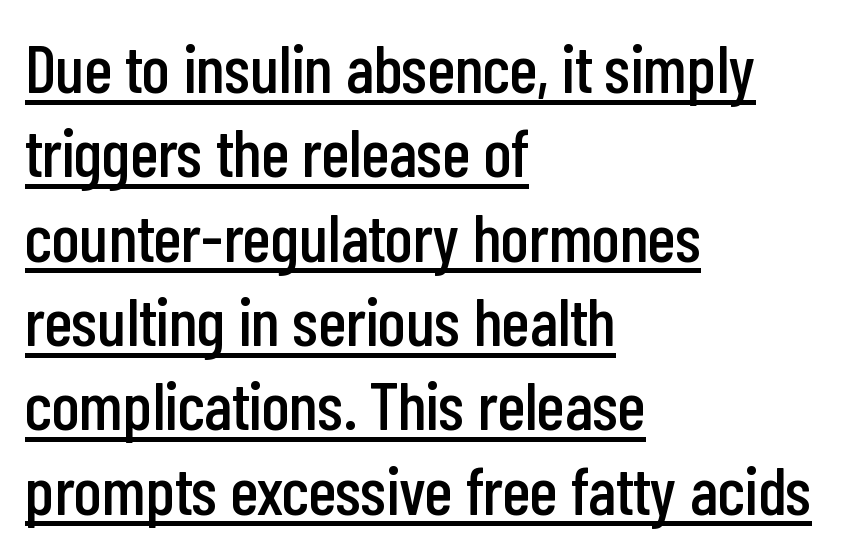
Compared with undecorated copy, this sample adds a rule below the words. This sample uses plain, unmodified letter spacing. Character widths vary here, with narrow letters taking less room than wide ones. A classic flush-left, rag-right setting is used for this passage.
